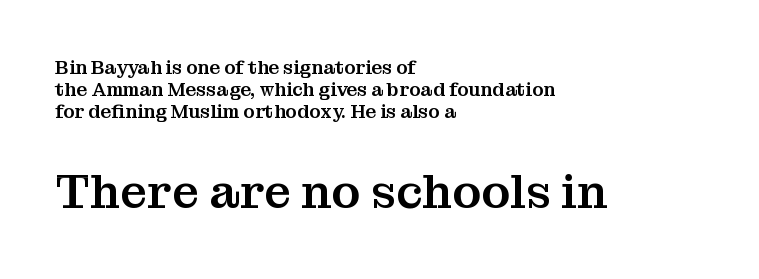
The image shows 48 px serif type, upright; set left-aligned, line spacing 1.17x, normal letter spacing, not underlined; the second (bottom) block is 2.53x larger; medium stroke contrast and a medium x-height.
